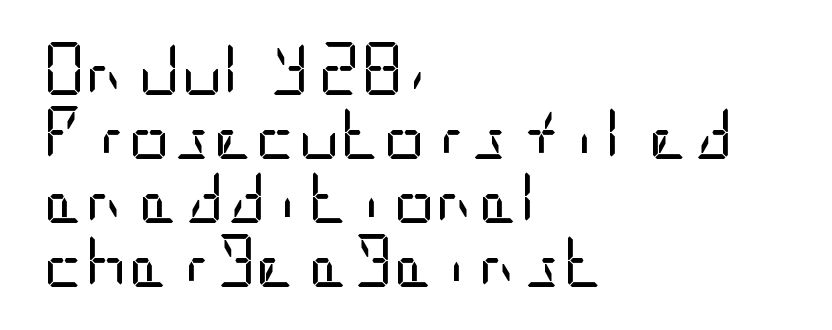
{"serif": "no", "italic": "no", "bold": "no", "weight": "regular", "width": "condensed", "stroke_contrast": "low", "x_height": "large", "underline": "no", "align": "left", "line_spacing_ratio": 1.23, "letter_spacing": "normal", "letter_spacing_em": 0.0, "glyph_px": 52}
